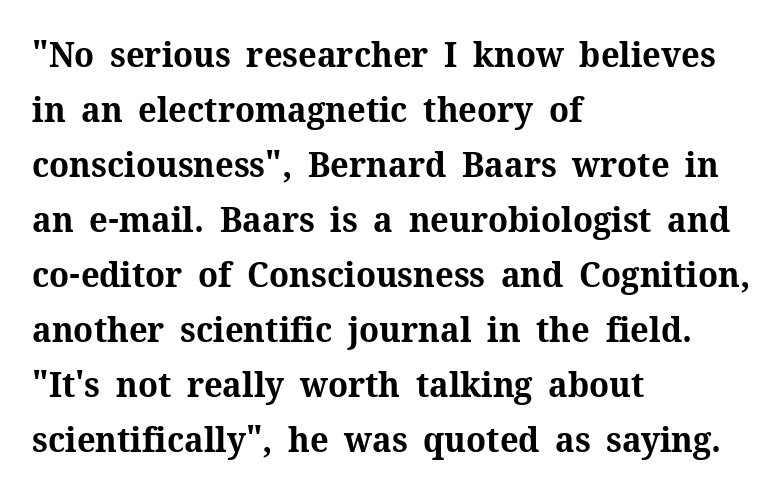
Q: Is the text bold? A: Yes.
Q: Is the text italic (slanted)? A: No, it is upright.
Q: Is the typeface a serif or a sans-serif typeface? A: Serif.
Q: Is the text underlined? A: No.
Q: How is the paragraph aligned? A: Left-aligned.
Q: Is the spacing between letters normal or unusually wide? A: Normal.
Q: Is the spacing between lines tight, normal or loose? A: Normal.
Q: Width (condensed, normal, or wide)? A: Normal.
Q: Stroke contrast? A: Medium.
Q: x-height? A: Medium.
Q: Monospaced? A: No.
